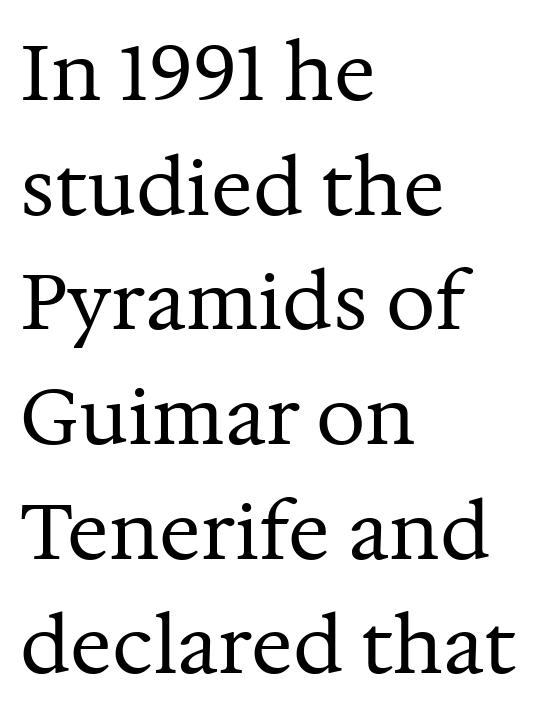
Is the block centered? No — it sits flush against the left margin. Baseline-to-baseline distance is the conventional proportion of letter height. Words float on clear page, feet unadorned. Does the lettering tilt? It doesn't — this is upright.
